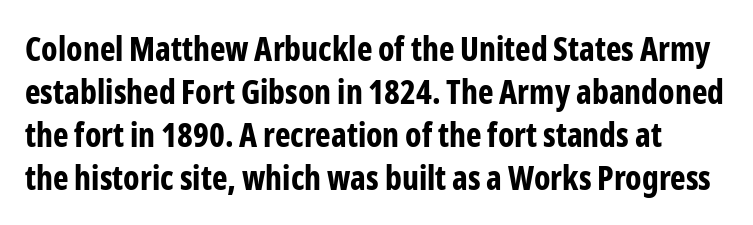
Q: Is the text bold? A: Yes.
Q: Is the text italic (slanted)? A: No, it is upright.
Q: Is the typeface a serif or a sans-serif typeface? A: Sans-serif.
Q: Is the text underlined? A: No.
Q: Is the spacing between letters normal or unusually wide? A: Normal.
Q: Is the spacing between lines tight, normal or loose? A: Normal.
Q: Width (condensed, normal, or wide)? A: Condensed.
Q: Stroke contrast? A: Low.
Q: x-height? A: Medium.
Q: Monospaced? A: No.
